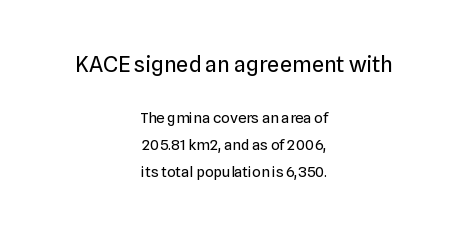
Words float on clear page, feet unadorned. The typeface has the unassuming heft of standard copy or less. Bigger letters appear in the top chunk; the bottom chunk is reduced. Students, note that the glyphs here touch the page at normal intervals. Posture: vertical.
